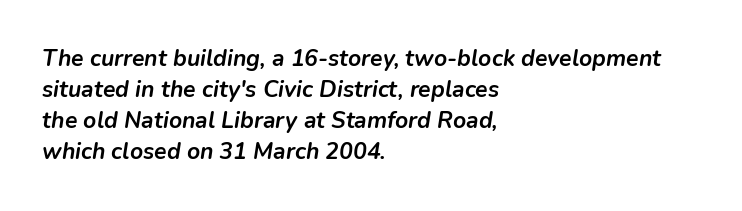
Decoration check: the copy has no underline. Weight: bold. All the whitespace from short lines collects on the right. Glyph-to-glyph distance matches everyday printed text.
